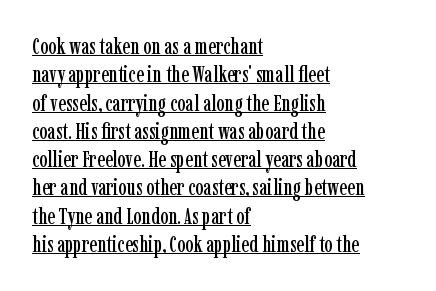
Vertical strokes here are truly vertical. A continuous stroke trails under the words, as in a hyperlink. All the whitespace from short lines collects on the right. Standard letterfit; no display-style spreading of the glyphs.
